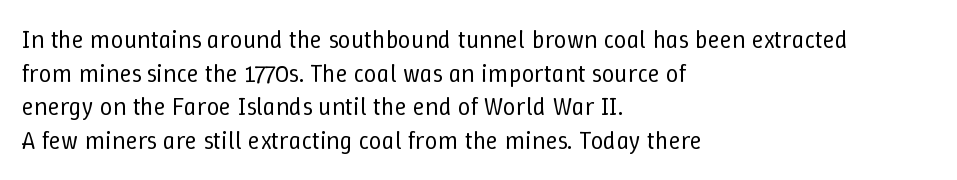
Q: Is the text bold? A: No.
Q: Is the text italic (slanted)? A: No, it is upright.
Q: Is the text underlined? A: No.
Q: How is the paragraph aligned? A: Left-aligned.
Q: Is the spacing between letters normal or unusually wide? A: Normal.
Q: Is the spacing between lines tight, normal or loose? A: Normal.
